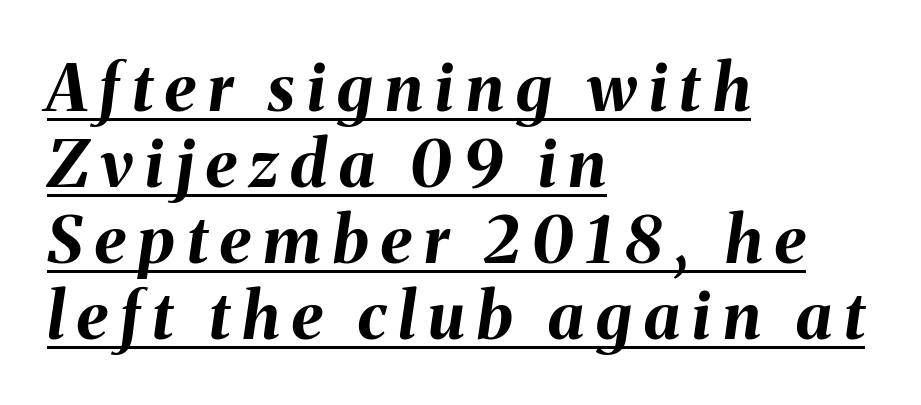
{"italic": "yes", "lean": "right", "slant_degrees": 8, "bold": "yes", "weight": "bold", "width": "normal", "stroke_contrast": "medium", "x_height": "medium", "monospaced": "no", "underline": "yes", "align": "left", "line_spacing_ratio": 1.17, "glyph_px": 65}
